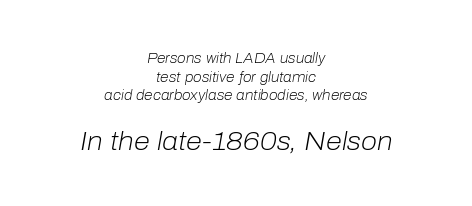
The image shows 26 px text type, italic (leaning right); set centered, normal line spacing (1.33x), normal letter spacing, not underlined; the second (bottom) block is 1.86x larger.
